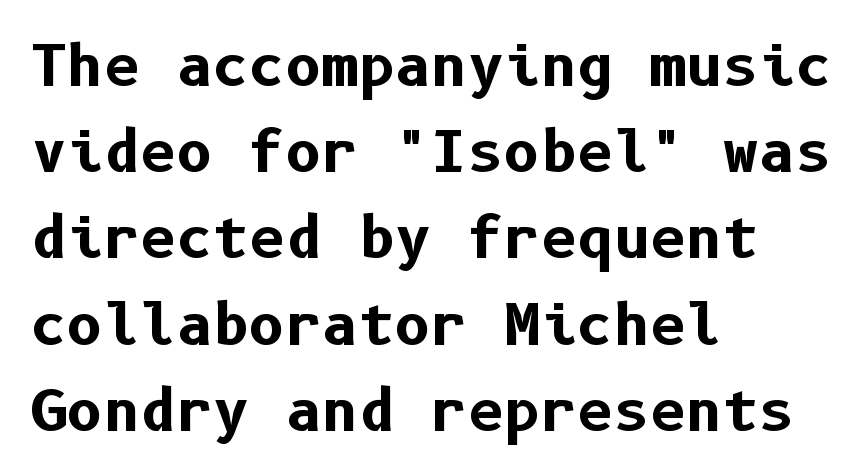
Q: Is the text bold? A: Yes.
Q: Is the text italic (slanted)? A: No, it is upright.
Q: Is the typeface a serif or a sans-serif typeface? A: Sans-serif.
Q: Is the text underlined? A: No.
Q: How is the paragraph aligned? A: Left-aligned.
Q: Is the spacing between letters normal or unusually wide? A: Normal.
Q: Is the spacing between lines tight, normal or loose? A: Normal.
Q: Width (condensed, normal, or wide)? A: Normal.
Q: Stroke contrast? A: Low.
Q: x-height? A: Medium.
